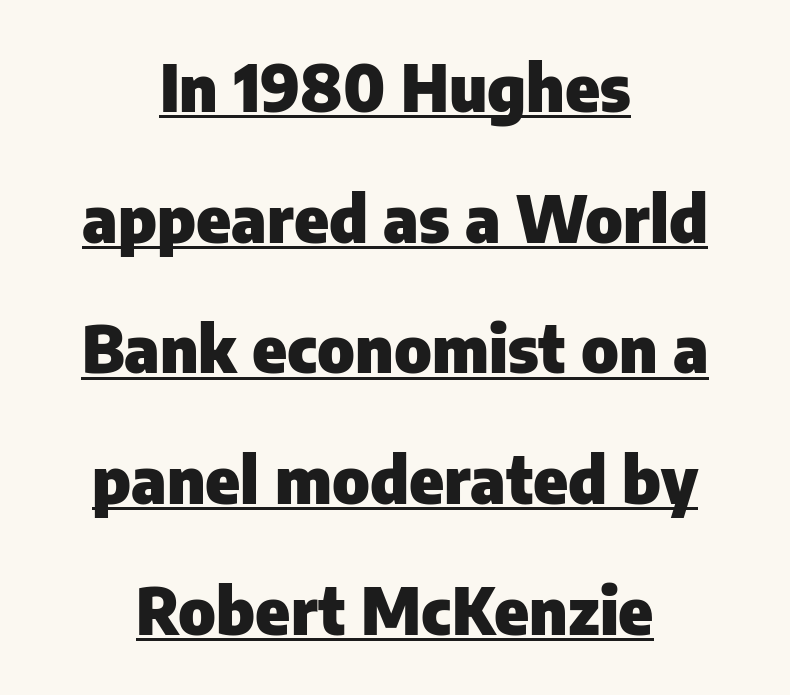
Inter-character spacing is left at the font's built-in metrics. Serifs: no, the terminals of the letterforms are clean. The letters advance in unequal steps, a hallmark of proportional type. The designer dialed line spacing up above the default. This sample carries an underscore along the baseline area.
